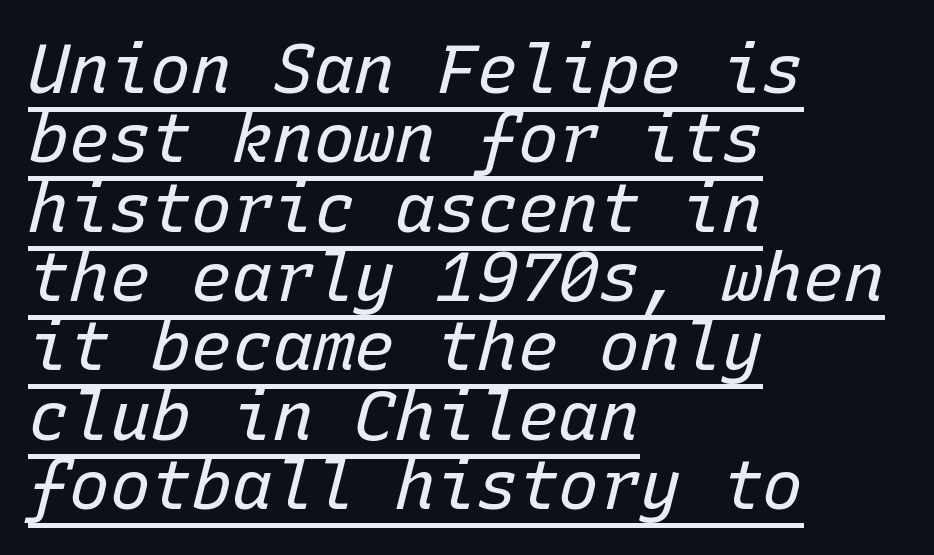
The image shows 68 px regular-weight type, italic (leaning right), monospaced; set left-aligned, tight line spacing (1.02x), normal letter spacing, underlined; low stroke contrast and a medium x-height.
